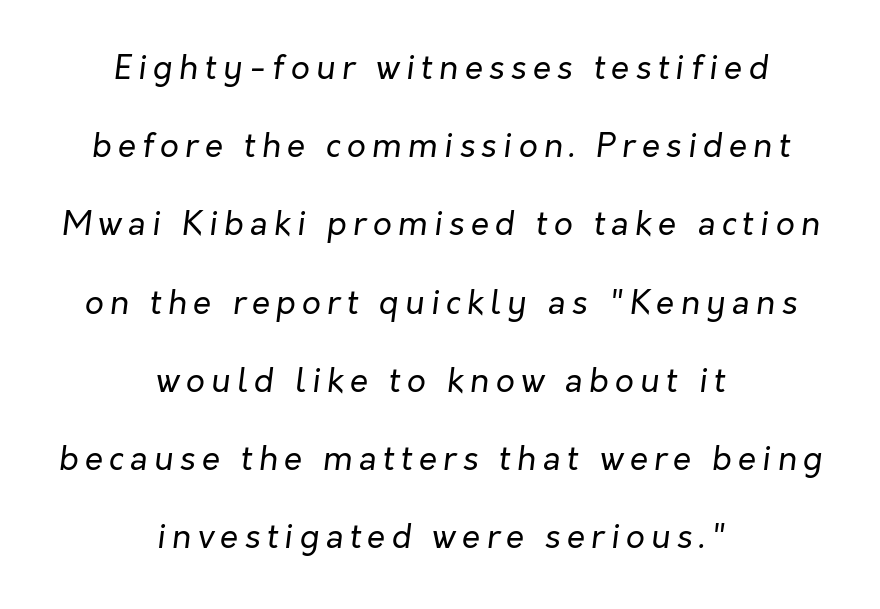
The image shows 33 px regular-weight type, italic (leaning right); set centered, loose line spacing (2.37x), not underlined; low stroke contrast and a medium x-height.
